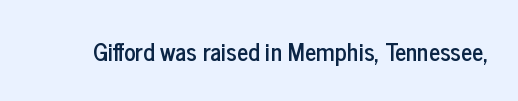
Observe the ordinary spacing: letters are neighbours, not strangers. Underline: absent. Rendered with straight, roman letterforms.
